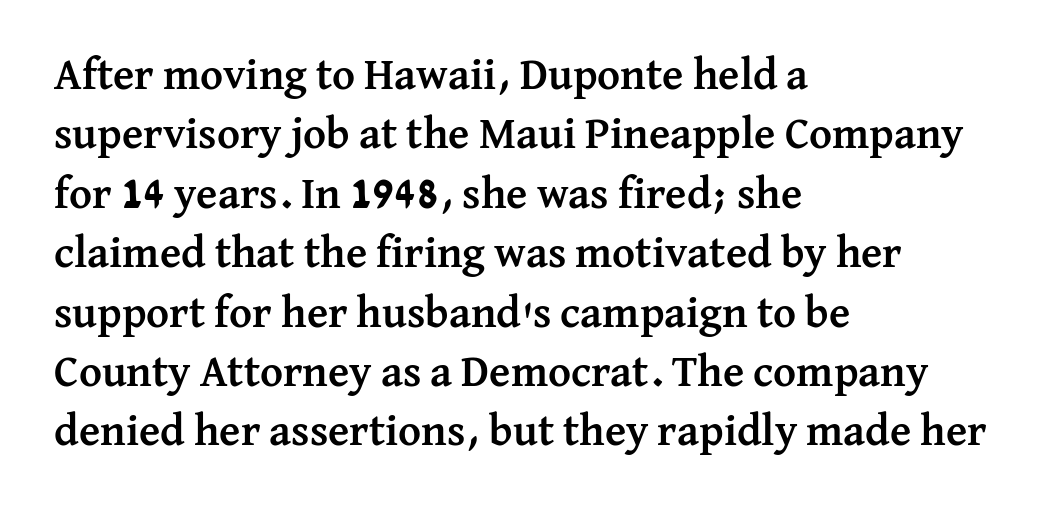
Q: Is the text bold? A: Yes.
Q: Is the text italic (slanted)? A: No, it is upright.
Q: Is the typeface a serif or a sans-serif typeface? A: Serif.
Q: Is the text underlined? A: No.
Q: How is the paragraph aligned? A: Left-aligned.
Q: Is the spacing between letters normal or unusually wide? A: Normal.
Q: Is the spacing between lines tight, normal or loose? A: Normal.
Q: Width (condensed, normal, or wide)? A: Normal.
Q: Stroke contrast? A: Medium.
Q: x-height? A: Medium.
Q: Monospaced? A: No.
